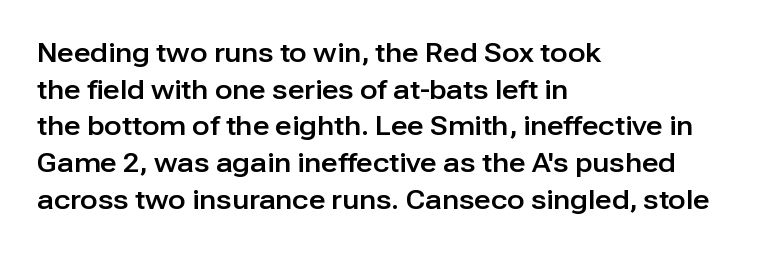
The image shows 26 px text type, upright; set left-aligned, normal line spacing (1.41x), normal letter spacing, not underlined.
